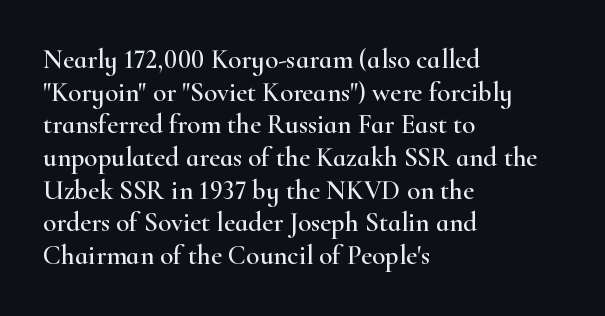
The image shows 27 px text type, upright; set left-aligned, line spacing 1.21x, normal letter spacing, not underlined.
